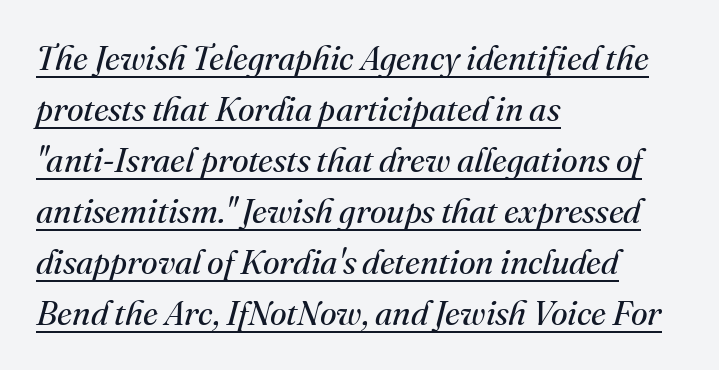
Q: Is the text bold? A: No.
Q: Is the text italic (slanted)? A: Yes, it leans right by about 16 degrees.
Q: Is the typeface a serif or a sans-serif typeface? A: Serif.
Q: Is the text underlined? A: Yes.
Q: How is the paragraph aligned? A: Left-aligned.
Q: Is the spacing between letters normal or unusually wide? A: Normal.
Q: Is the spacing between lines tight, normal or loose? A: Normal.
Q: Width (condensed, normal, or wide)? A: Normal.
Q: Stroke contrast? A: Medium.
Q: x-height? A: Small.
Q: Monospaced? A: No.
